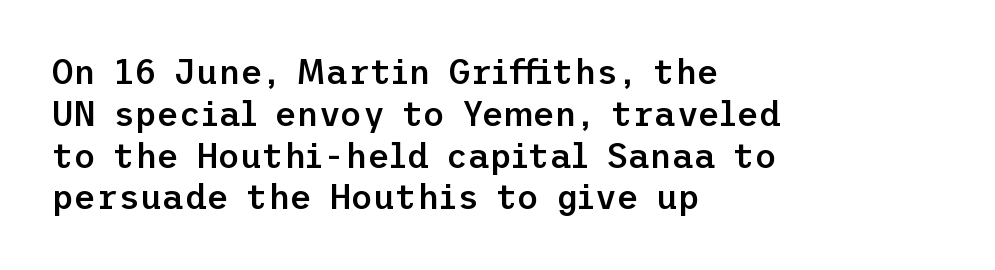
The image shows 34 px semibold sans-serif type, upright; set left-aligned, line spacing 1.23x, normal letter spacing, not underlined; low stroke contrast and a medium x-height.
